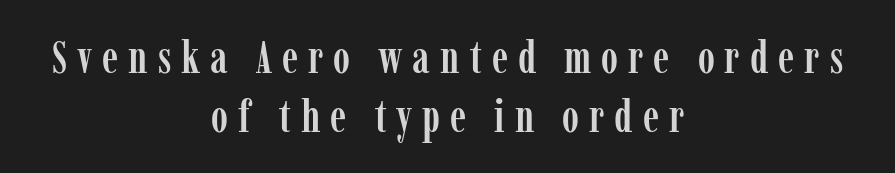
The gaps between neighbouring characters are conspicuously large. Caption: multi-line text, centered on the measure. The area under the type is left untouched. A typesetter would call this leading conventional body-copy spacing.
